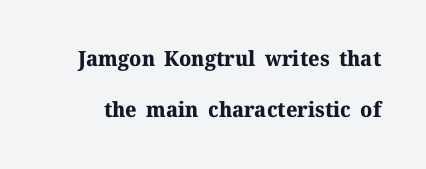
The image shows 21 px bold type, upright; set loose line spacing (2.42x), normal letter spacing, not underlined.
